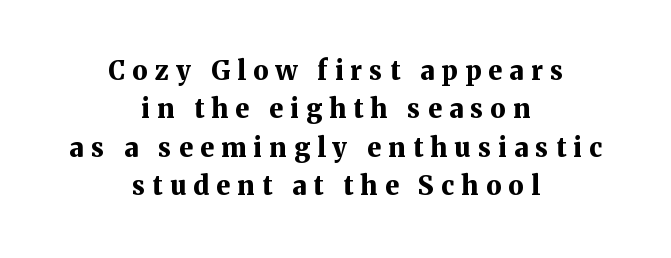
The image shows 26 px bold type, upright; set centered, normal line spacing (1.48x), unusually wide letter spacing (+0.28 em), not underlined.
